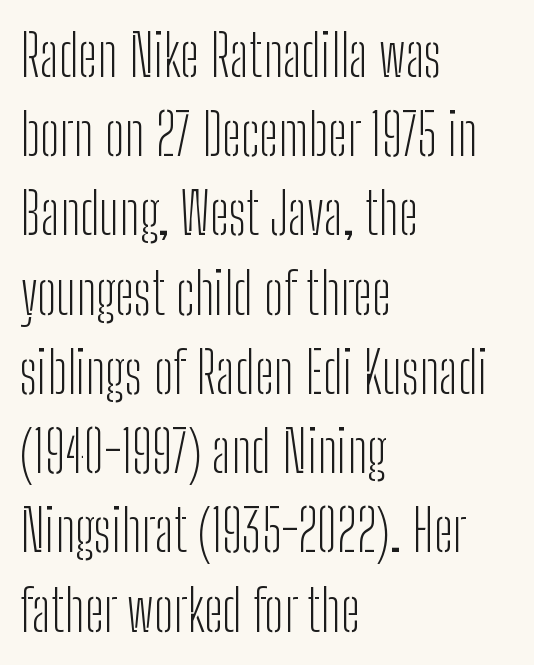
The image shows 57 px light, condensed sans-serif type, upright; set left-aligned, normal line spacing (1.39x), normal letter spacing, not underlined; low stroke contrast and a medium x-height.
